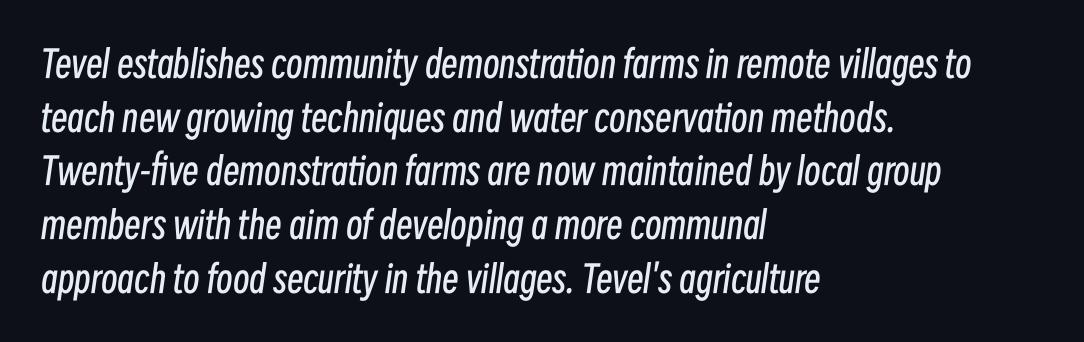
The image shows 37 px regular-weight, condensed type, italic (leaning right); set left-aligned, normal line spacing (1.45x), normal letter spacing, not underlined; low stroke contrast and a medium x-height.
